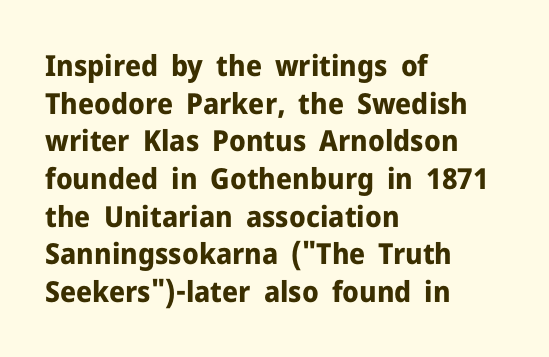
The image shows 29 px bold sans-serif type, upright; set left-aligned, normal line spacing (1.3x), normal letter spacing, not underlined; low stroke contrast and a medium x-height.
